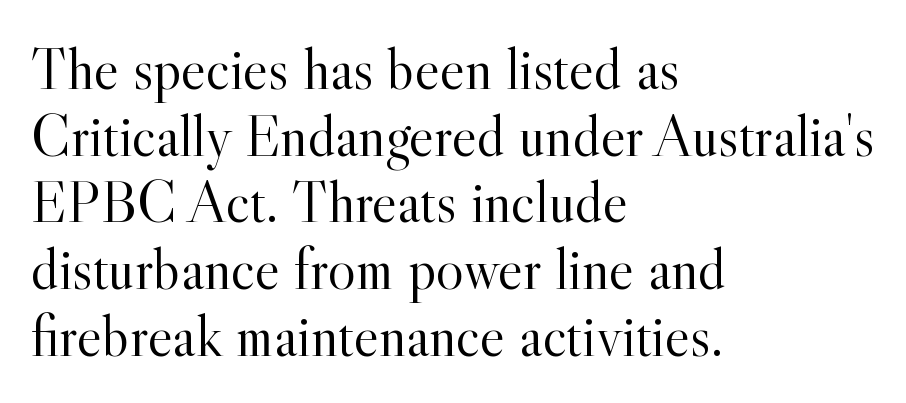
Q: Is the text bold? A: No.
Q: Is the text italic (slanted)? A: No, it is upright.
Q: Is the typeface a serif or a sans-serif typeface? A: Serif.
Q: Is the text underlined? A: No.
Q: How is the paragraph aligned? A: Left-aligned.
Q: Is the spacing between letters normal or unusually wide? A: Normal.
Q: Is the spacing between lines tight, normal or loose? A: Tight.
Q: Width (condensed, normal, or wide)? A: Normal.
Q: x-height? A: Small.
Q: Monospaced? A: No.
